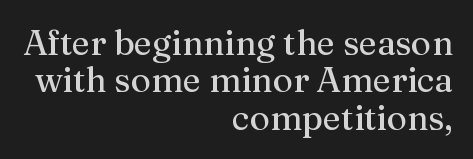
The type family on display is of the serif kind. The area under the type is left untouched. If you drew a line through each stem, it would be perfectly vertical. Is this a heavy cut? Hardly; it is regular or lighter. These lines are rendered in a variable-pitch font. The ragged edge is on the left, which tells us the setting is flush right.
